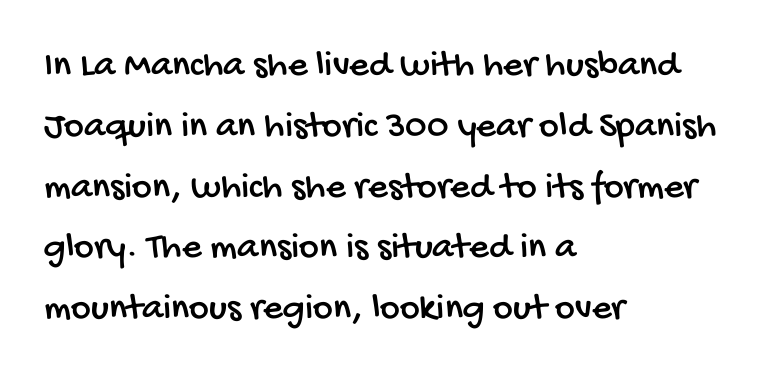
Each letter keeps its own natural width here, so spacing adapts to shape. Nothing unusual about the tracking: characters are spaced as the font intends. The baseline area is clear. Does the copy run flush right? No — it runs flush left. Honestly, the row spacing looks completely unremarkable.
